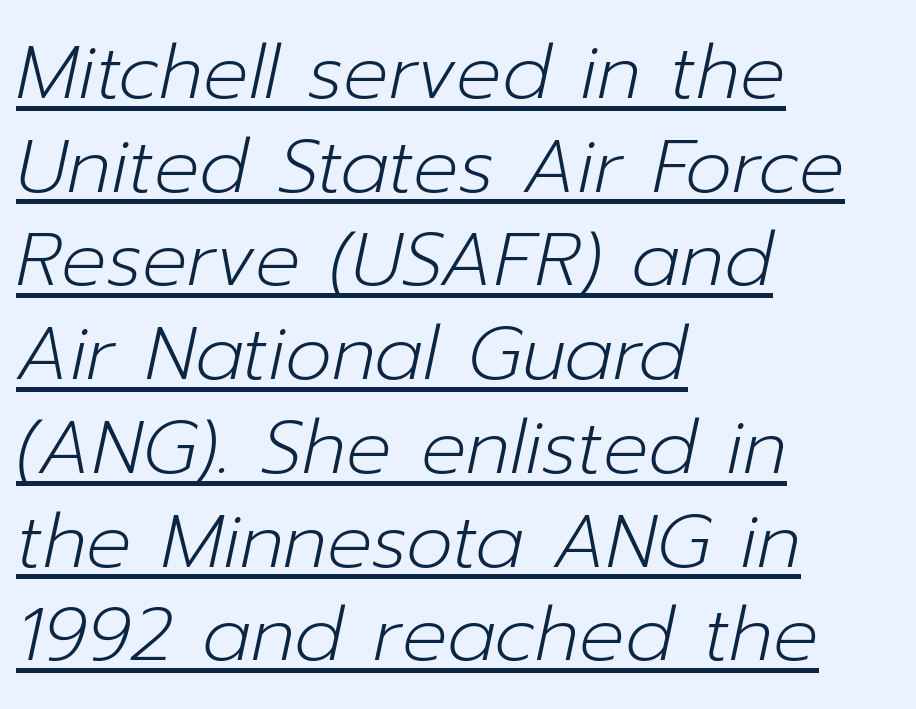
{"italic": "yes", "lean": "right", "slant_degrees": 12, "bold": "no", "weight": "light", "width": "normal", "stroke_contrast": "low", "x_height": "medium", "monospaced": "no", "underline": "yes", "align": "left", "line_spacing": "normal", "line_spacing_ratio": 1.25, "letter_spacing": "normal", "letter_spacing_em": 0.0, "glyph_px": 75}
